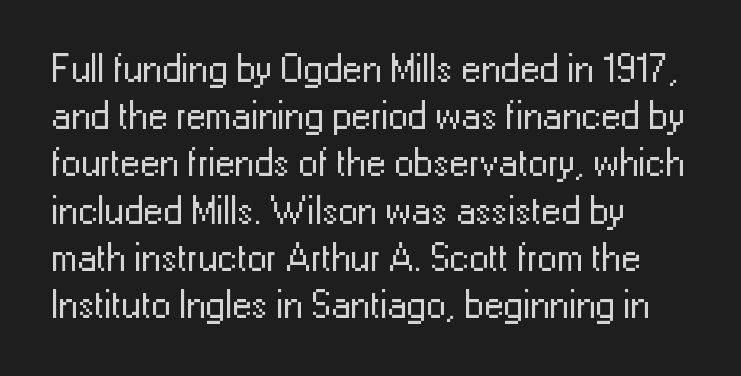
{"serif": "no", "italic": "no", "bold": "no", "weight": "regular", "width": "normal", "stroke_contrast": "low", "x_height": "medium", "monospaced": "no", "underline": "no", "align": "left", "line_spacing_ratio": 1.21, "letter_spacing": "normal", "letter_spacing_em": 0.0, "glyph_px": 39}
